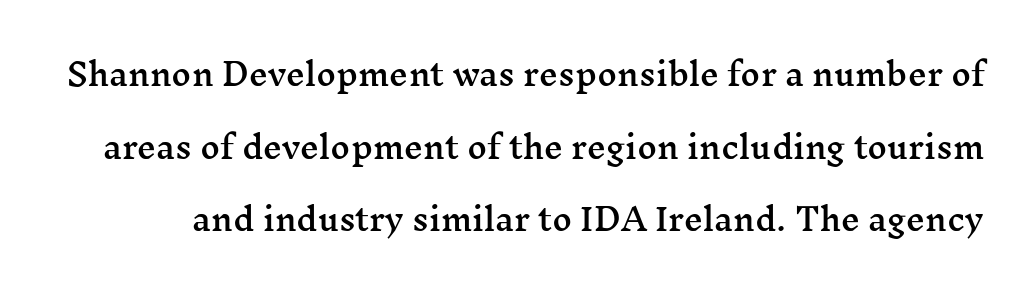
{"serif": "yes", "italic": "no", "width": "wide", "stroke_contrast": "medium", "x_height": "medium", "monospaced": "no", "underline": "no", "line_spacing": "loose", "line_spacing_ratio": 2.42, "letter_spacing": "normal", "letter_spacing_em": 0.0, "glyph_px": 30}
